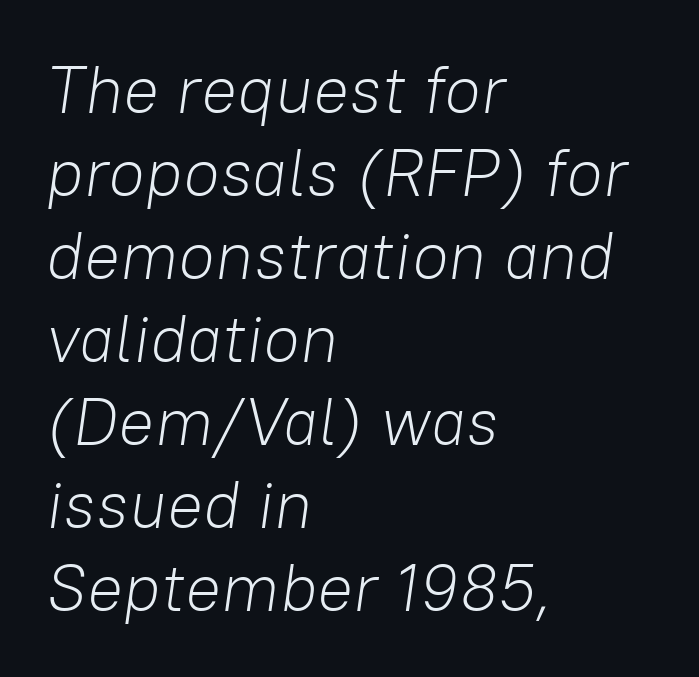
The image shows 67 px light type, italic (leaning right); set left-aligned, line spacing 1.24x, normal letter spacing, not underlined; low stroke contrast and a medium x-height.
